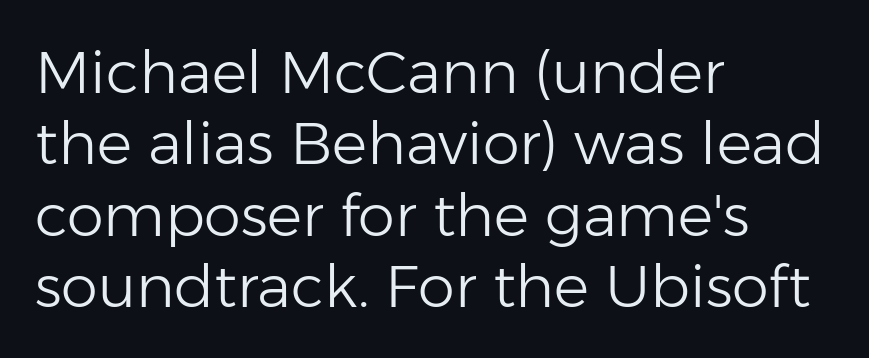
Letters rest on an invisible, unmarked baseline. The passage shown has conventional tracking throughout. Proportional: the letters do not fall into vertical columns. The letters stand straight up with perfectly vertical stems.
